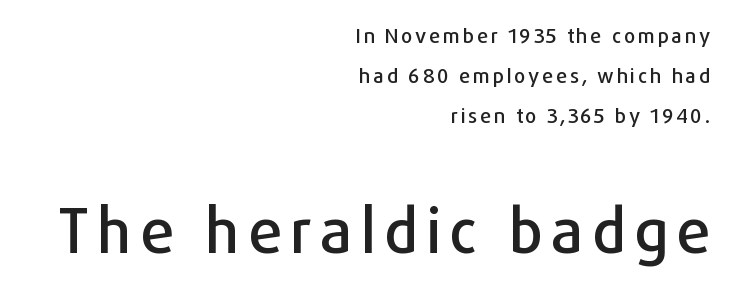
Q: Is the text italic (slanted)? A: No, it is upright.
Q: Is the typeface a serif or a sans-serif typeface? A: Sans-serif.
Q: Is the text underlined? A: No.
Q: How is the paragraph aligned? A: Right-aligned.
Q: Is the spacing between lines tight, normal or loose? A: Loose.
Q: Which block of text is set in a larger size, the first (top) or the second (bottom)? A: The second (bottom) one.
Q: Width (condensed, normal, or wide)? A: Normal.
Q: Stroke contrast? A: Low.
Q: x-height? A: Medium.
Q: Monospaced? A: No.
